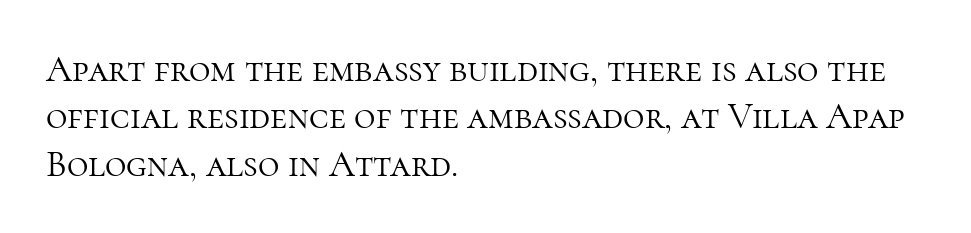
Q: Is the text bold? A: No.
Q: Is the text italic (slanted)? A: No, it is upright.
Q: Is the typeface a serif or a sans-serif typeface? A: Serif.
Q: Is the text underlined? A: No.
Q: How is the paragraph aligned? A: Left-aligned.
Q: Is the spacing between letters normal or unusually wide? A: Normal.
Q: Is the spacing between lines tight, normal or loose? A: Normal.
Q: Width (condensed, normal, or wide)? A: Normal.
Q: Stroke contrast? A: High.
Q: x-height? A: Medium.
Q: Monospaced? A: No.
